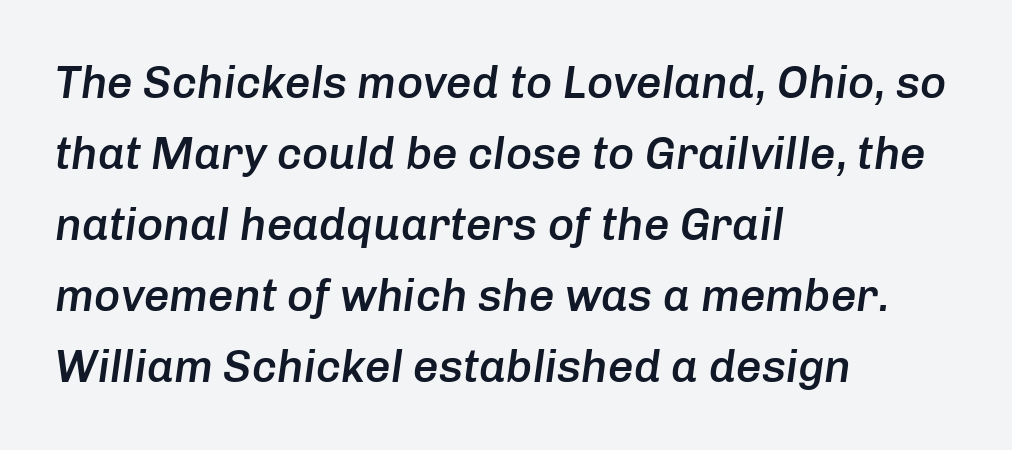
{"italic": "yes", "lean": "right", "slant_degrees": 8, "bold": "semi", "weight": "semibold", "width": "normal", "stroke_contrast": "low", "x_height": "medium", "monospaced": "no", "underline": "no", "align": "left", "line_spacing": "normal", "line_spacing_ratio": 1.58, "letter_spacing": "normal", "letter_spacing_em": 0.0, "glyph_px": 45}
